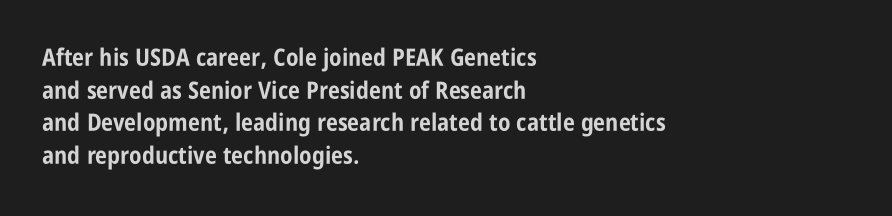
The image shows 24 px bold type, upright; set left-aligned, normal line spacing (1.36x), normal letter spacing, not underlined.
